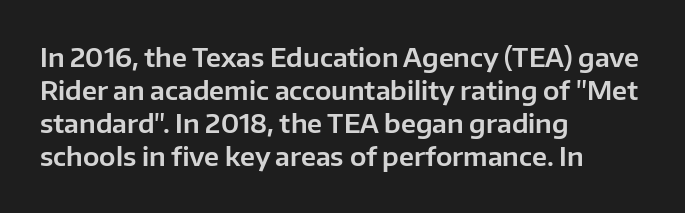
Q: Is the text italic (slanted)? A: No, it is upright.
Q: Is the text underlined? A: No.
Q: How is the paragraph aligned? A: Left-aligned.
Q: Is the spacing between letters normal or unusually wide? A: Normal.
Q: Is the spacing between lines tight, normal or loose? A: Normal.
